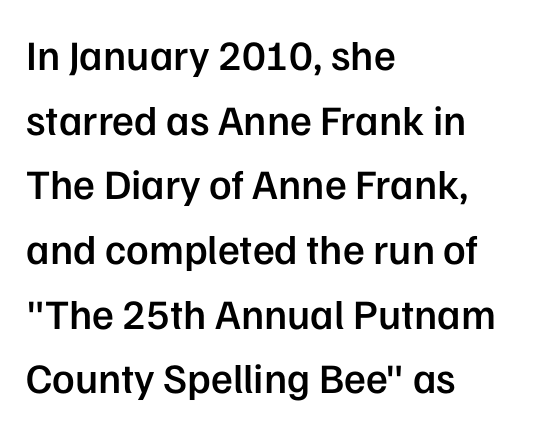
The image shows 42 px semibold sans-serif type, upright; set left-aligned, normal line spacing (1.54x), normal letter spacing, not underlined; low stroke contrast and a medium x-height.
